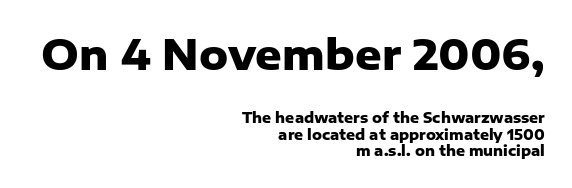
{"serif": "no", "italic": "no", "bold": "yes", "weight": "heavy", "width": "normal", "stroke_contrast": "low", "x_height": "medium", "monospaced": "no", "underline": "no", "align": "right", "line_spacing_ratio": 1.18, "letter_spacing": "normal", "letter_spacing_em": 0.0, "larger_block": "first", "size_ratio": 2.93, "glyph_px": 41}
